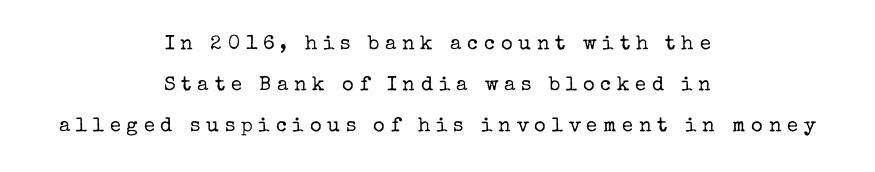
The image shows 20 px text type, upright; set centered, loose line spacing (2.06x), unusually wide letter spacing (+0.29 em), not underlined.
